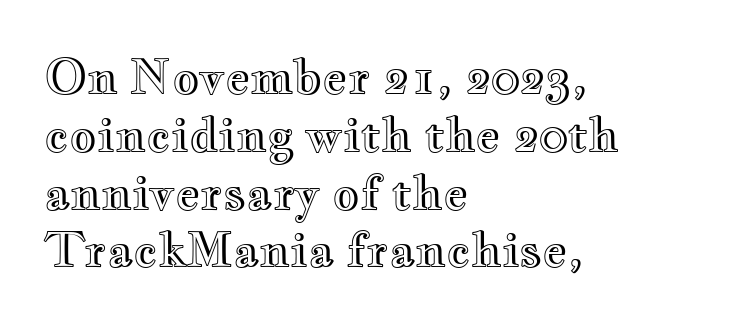
The image shows 47 px wide type, upright; set left-aligned, line spacing 1.23x, normal letter spacing, not underlined; a small x-height.
